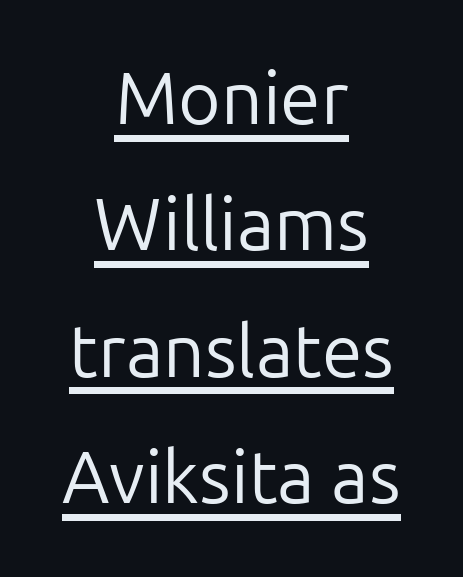
Here the glyphs are tracked normally, forming tight word shapes. The lettering holds an erect, upright posture throughout. Stroke thickness stays within the range of a standard reading face or lighter. Classification — sans serif.
